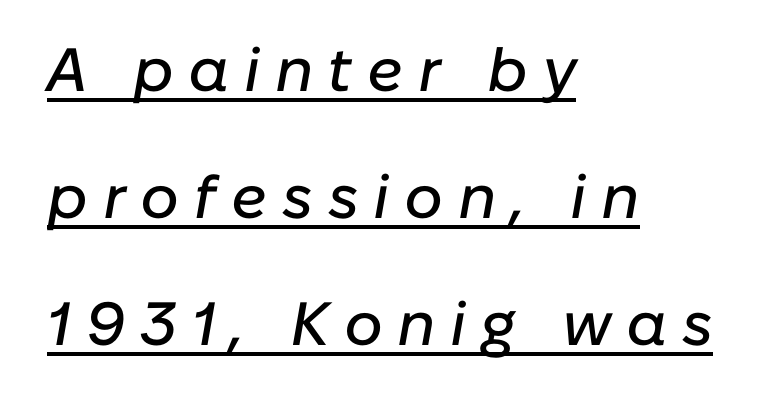
Q: Is the text italic (slanted)? A: Yes, it leans right by about 10 degrees.
Q: Is the text underlined? A: Yes.
Q: How is the paragraph aligned? A: Left-aligned.
Q: Is the spacing between letters normal or unusually wide? A: Unusually wide.
Q: Is the spacing between lines tight, normal or loose? A: Loose.
Q: Width (condensed, normal, or wide)? A: Normal.
Q: Stroke contrast? A: Low.
Q: x-height? A: Medium.
Q: Monospaced? A: No.
